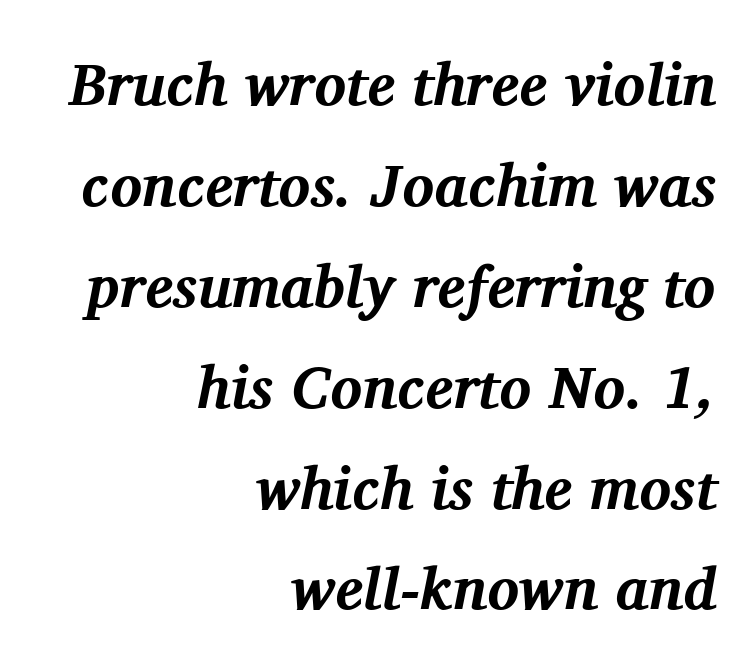
Q: Is the text bold? A: Yes.
Q: Is the text italic (slanted)? A: Yes, it leans right by about 11 degrees.
Q: Is the typeface a serif or a sans-serif typeface? A: Serif.
Q: Is the text underlined? A: No.
Q: How is the paragraph aligned? A: Right-aligned.
Q: Is the spacing between letters normal or unusually wide? A: Normal.
Q: Width (condensed, normal, or wide)? A: Normal.
Q: Stroke contrast? A: Medium.
Q: x-height? A: Medium.
Q: Monospaced? A: No.
